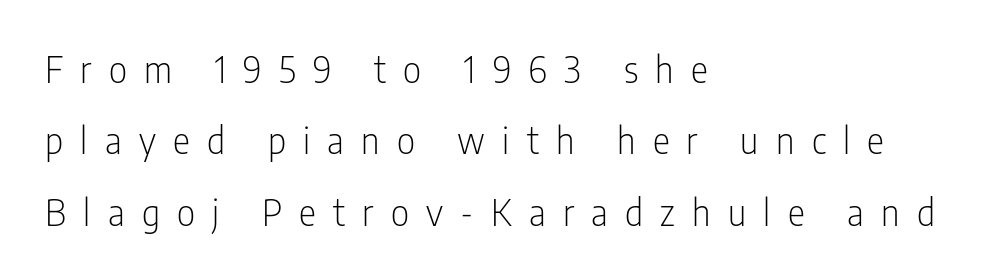
The image shows 36 px light, condensed sans-serif type, upright; set left-aligned, loose line spacing (1.98x), unusually wide letter spacing (+0.48 em), not underlined; low stroke contrast and a medium x-height.
